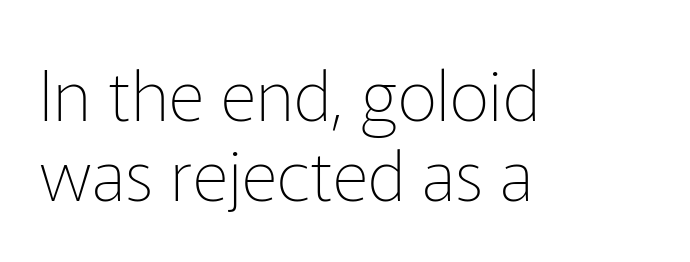
The image shows 70 px thin sans-serif type, upright; set left-aligned, tight line spacing (1.15x), normal letter spacing, not underlined; low stroke contrast and a medium x-height.
